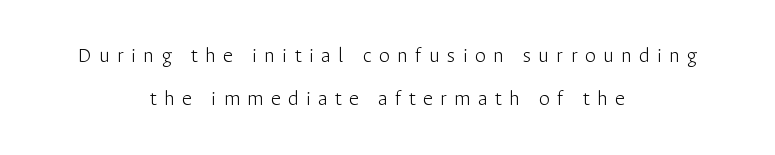
The image shows 22 px text type, upright; set centered, loose line spacing (1.96x), unusually wide letter spacing (+0.33 em), not underlined.
